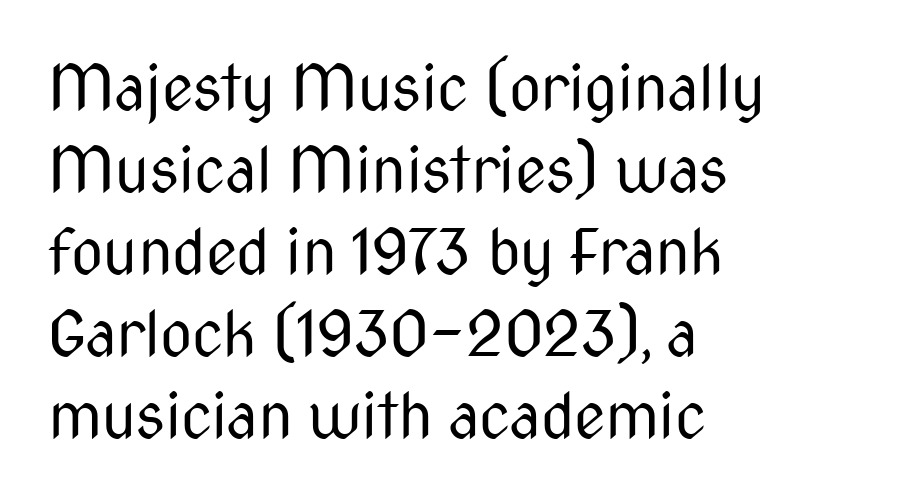
The image shows 63 px regular-weight, condensed sans-serif type, upright; set left-aligned, normal line spacing (1.3x), normal letter spacing, not underlined; medium stroke contrast and a medium x-height.
